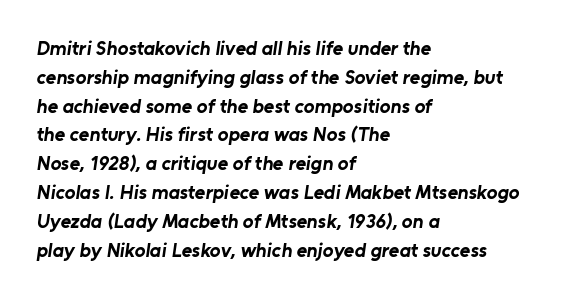
The image shows 20 px bold type; set left-aligned, normal line spacing (1.44x), normal letter spacing, not underlined.
